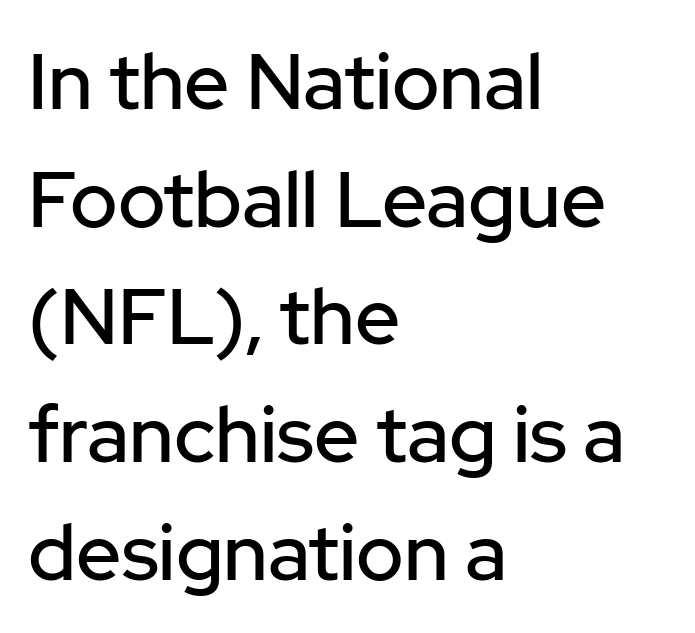
The image shows 79 px sans-serif type, upright; set left-aligned, normal line spacing (1.49x), normal letter spacing, not underlined; low stroke contrast and a medium x-height.
